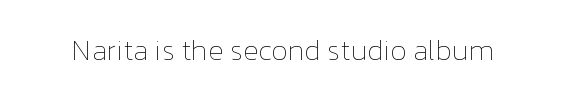
The image shows 29 px thin type, upright; set normal letter spacing, not underlined; low stroke contrast and a medium x-height.
